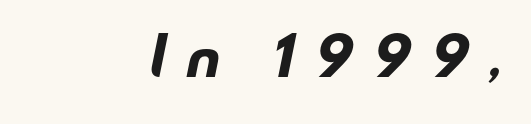
Q: Is the text bold? A: Yes.
Q: Is the typeface a serif or a sans-serif typeface? A: Sans-serif.
Q: Is the text underlined? A: No.
Q: Is the spacing between letters normal or unusually wide? A: Unusually wide.
Q: Width (condensed, normal, or wide)? A: Wide.
Q: Stroke contrast? A: Low.
Q: x-height? A: Small.
Q: Monospaced? A: No.
